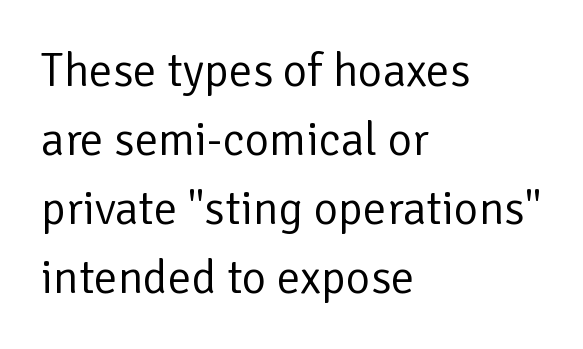
The image shows 47 px regular-weight sans-serif type, upright; set left-aligned, normal line spacing (1.47x), normal letter spacing, not underlined; low stroke contrast and a medium x-height.
